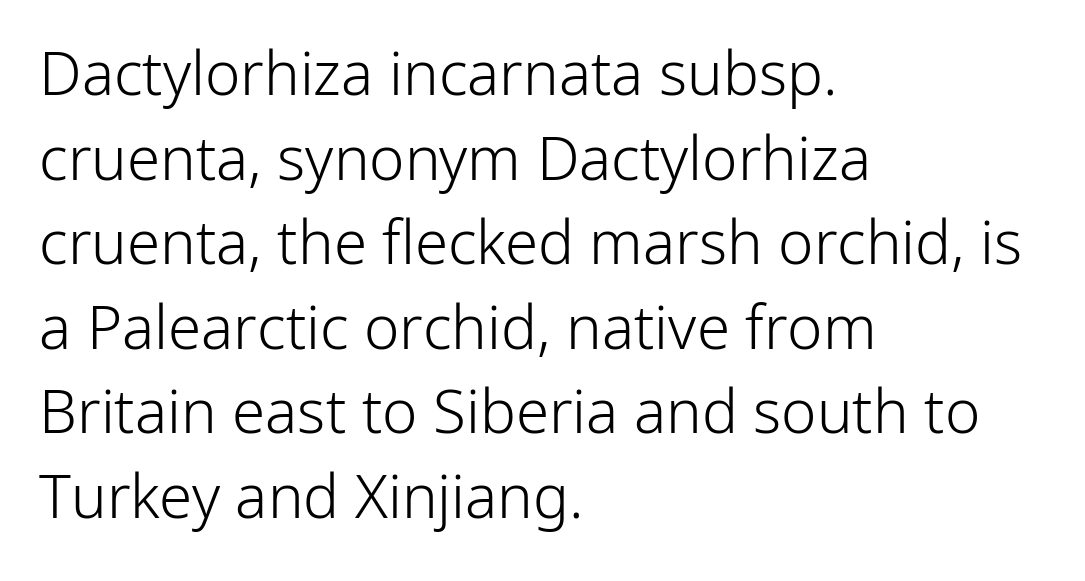
{"serif": "no", "italic": "no", "bold": "no", "weight": "light", "width": "normal", "stroke_contrast": "low", "x_height": "medium", "monospaced": "no", "underline": "no", "align": "left", "line_spacing": "normal", "line_spacing_ratio": 1.41, "letter_spacing": "normal", "letter_spacing_em": 0.0, "glyph_px": 60}
